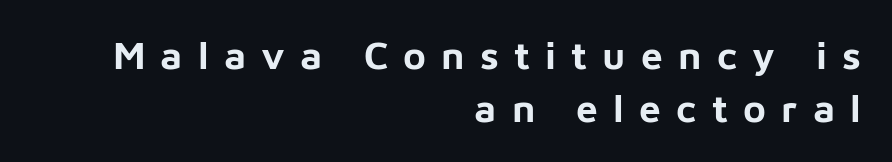
Do the characters align in a grid? No, the font is proportional. The passage shown is emphatically bold. The rendering shows plain stroke endings on the letterforms — a sans-serif design. The typesetter chose a ragged-left arrangement here. A typesetter would mark this as roman, not italic. The rows are spaced the way most documents space them.
